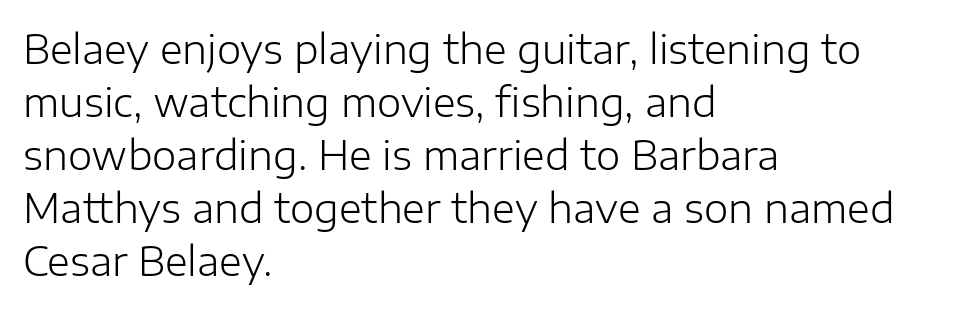
Q: Is the text bold? A: No.
Q: Is the text italic (slanted)? A: No, it is upright.
Q: Is the typeface a serif or a sans-serif typeface? A: Sans-serif.
Q: Is the text underlined? A: No.
Q: How is the paragraph aligned? A: Left-aligned.
Q: Is the spacing between letters normal or unusually wide? A: Normal.
Q: Is the spacing between lines tight, normal or loose? A: Normal.
Q: Width (condensed, normal, or wide)? A: Normal.
Q: Stroke contrast? A: Low.
Q: x-height? A: Medium.
Q: Monospaced? A: No.
